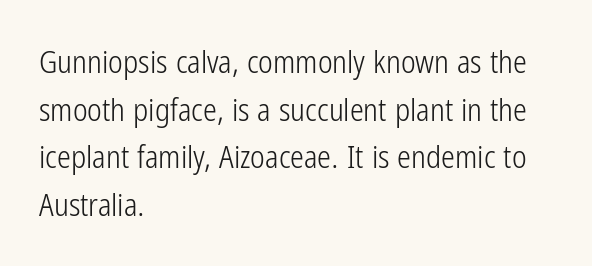
The image shows 31 px light, condensed sans-serif type, upright; set left-aligned, normal line spacing (1.54x), normal letter spacing, not underlined; low stroke contrast and a medium x-height.
